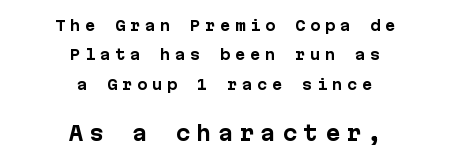
{"italic": "no", "bold": "yes", "underline": "no", "align": "center", "line_spacing": "loose", "line_spacing_ratio": 2.09, "letter_spacing": "wide", "letter_spacing_em": 0.32, "larger_block": "second", "size_ratio": 1.43, "glyph_px": 20}
